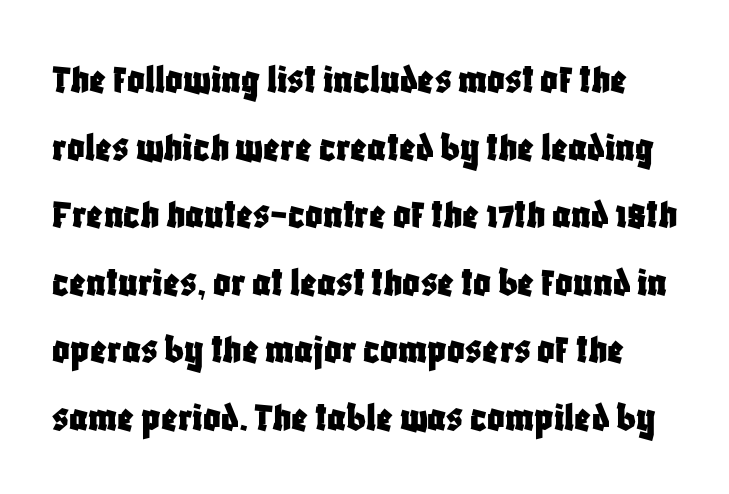
{"serif": "no", "italic": "no", "width": "condensed", "stroke_contrast": "low", "x_height": "large", "monospaced": "no", "underline": "no", "line_spacing": "normal", "line_spacing_ratio": 1.57, "letter_spacing": "normal", "letter_spacing_em": 0.0, "glyph_px": 43}
